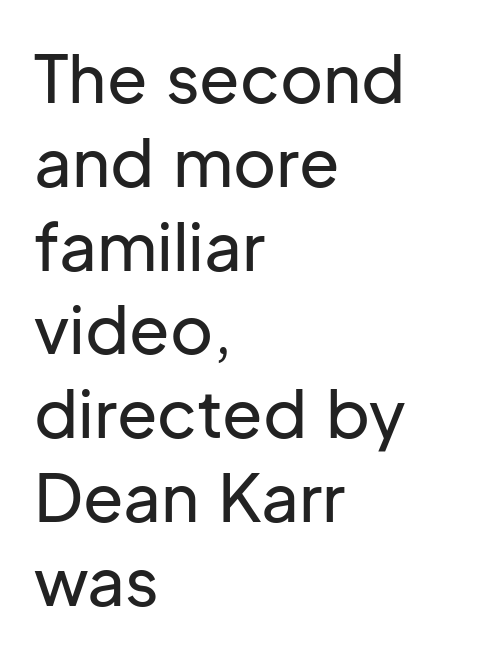
Note the varied advance widths — an 'i' is clearly narrower than an 'm'. Descenders hang freely into open space. The compositor pushed each line to the left boundary. Rows of type keep a routine distance in the vertical direction.
